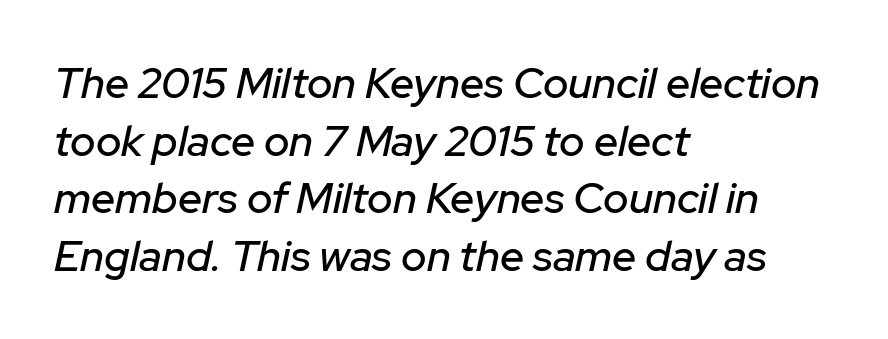
{"italic": "yes", "lean": "right", "slant_degrees": 12, "width": "normal", "stroke_contrast": "low", "x_height": "medium", "monospaced": "no", "underline": "no", "align": "left", "line_spacing": "normal", "line_spacing_ratio": 1.34, "letter_spacing": "normal", "letter_spacing_em": 0.0, "glyph_px": 43}
